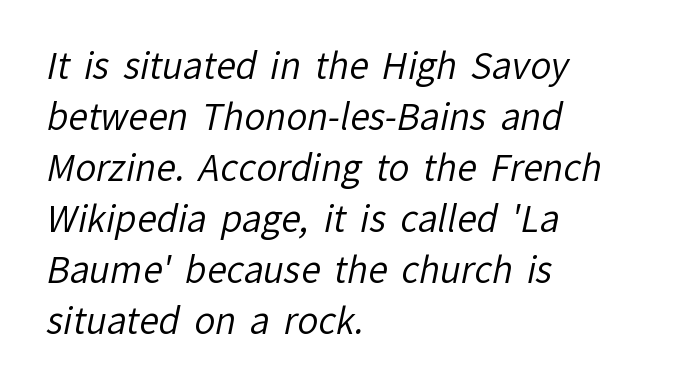
The image shows 35 px regular-weight sans-serif type; set left-aligned, normal line spacing (1.46x), normal letter spacing, not underlined; low stroke contrast and a medium x-height.
